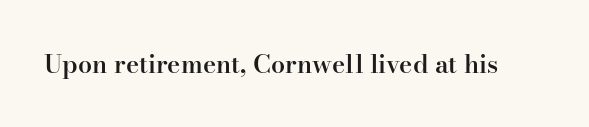
{"italic": "no", "bold": "semi", "underline": "no", "letter_spacing": "normal", "letter_spacing_em": 0.0, "glyph_px": 25}
